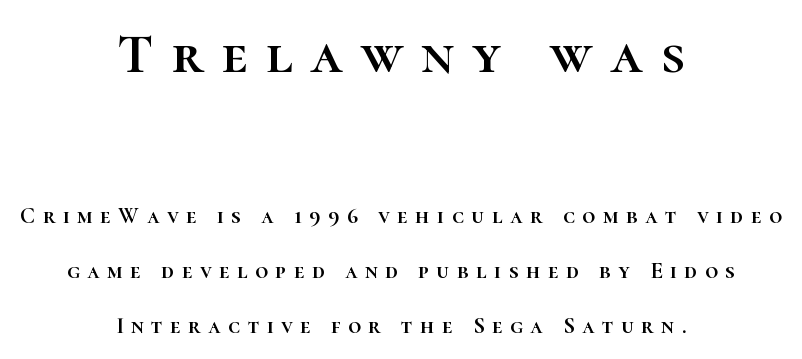
Quick note: not italic, upright. Any mark beneath the type? The region is blank. Short note: letters widely spaced. The passage shown begins with its larger block and ends with its smaller one. Whoever set this chose breathing room over compactness in the vertical rhythm. Where is the straight margin? There isn't one; the lines are centered.
